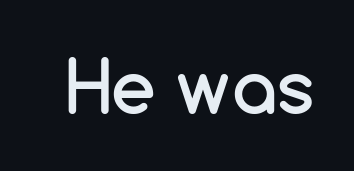
Q: Is the text italic (slanted)? A: No, it is upright.
Q: Is the typeface a serif or a sans-serif typeface? A: Sans-serif.
Q: Is the text underlined? A: No.
Q: Is the spacing between letters normal or unusually wide? A: Normal.
Q: Width (condensed, normal, or wide)? A: Normal.
Q: Stroke contrast? A: Low.
Q: x-height? A: Medium.
Q: Monospaced? A: No.
